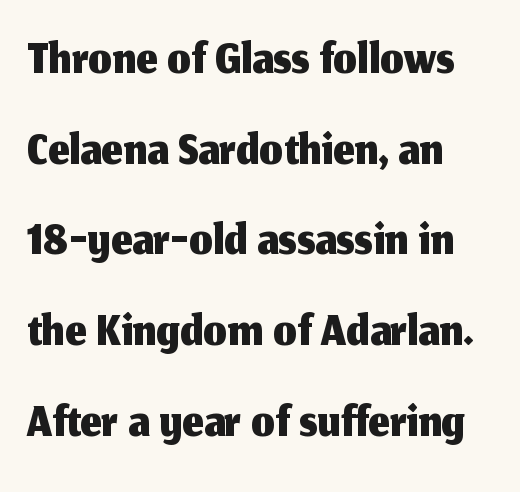
Q: Is the text italic (slanted)? A: No, it is upright.
Q: Is the typeface a serif or a sans-serif typeface? A: Sans-serif.
Q: Is the text underlined? A: No.
Q: How is the paragraph aligned? A: Left-aligned.
Q: Is the spacing between letters normal or unusually wide? A: Normal.
Q: Width (condensed, normal, or wide)? A: Normal.
Q: Stroke contrast? A: Medium.
Q: x-height? A: Medium.
Q: Monospaced? A: No.
